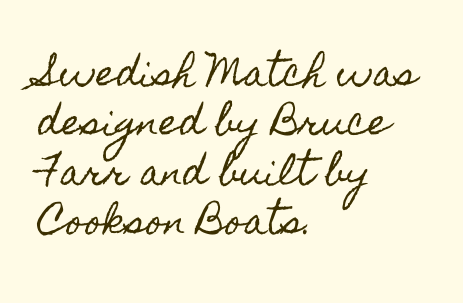
The image shows 35 px condensed type; set left-aligned, normal line spacing (1.41x), normal letter spacing, not underlined; a small x-height.
